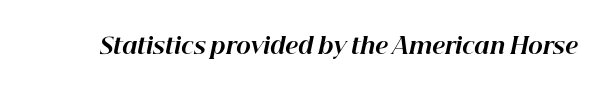
Plain, unruled lines of type. Nobody touched the tracking dial on this one. Each glyph is drawn with heavy, bold strokes. The typography opts for an oblique posture over an upright one.
